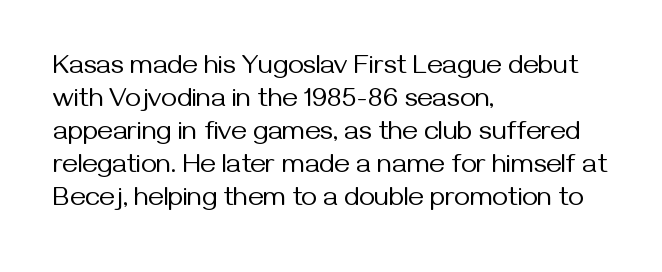
{"italic": "no", "bold": "no", "underline": "no", "align": "left", "line_spacing_ratio": 1.22, "letter_spacing": "normal", "letter_spacing_em": 0.0, "glyph_px": 27}
